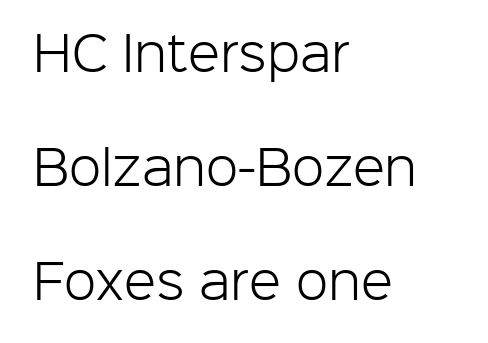
Are there feet on the stems? There aren't — it's a sans. The space beneath each line is pristine and unruled. Left-aligned paragraph, ragged on the right. Words appear dense and cohesive because spacing is normal.
